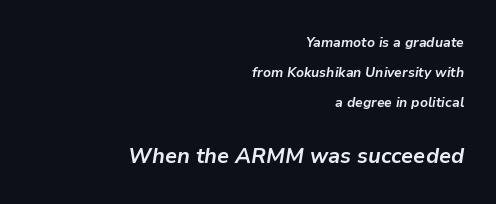
The image shows 22 px bold type, italic (leaning right); set right-aligned, loose line spacing (2.16x), normal letter spacing, not underlined; the second (bottom) block is 1.57x larger.
